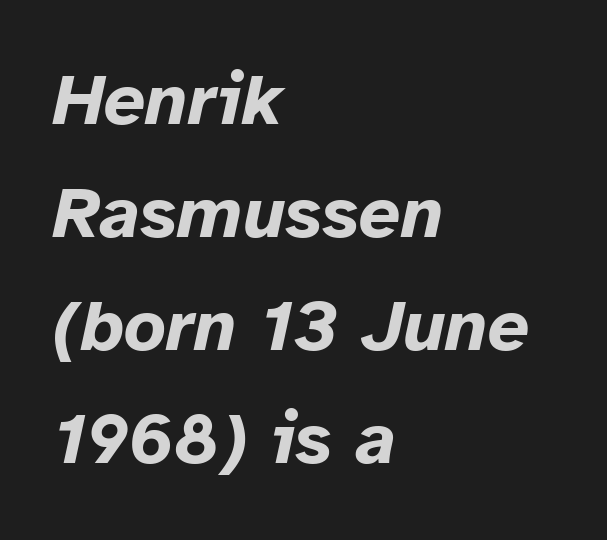
{"italic": "yes", "lean": "right", "slant_degrees": 12, "bold": "yes", "weight": "bold", "width": "normal", "stroke_contrast": "low", "x_height": "medium", "monospaced": "no", "underline": "no", "align": "left", "line_spacing": "normal", "line_spacing_ratio": 1.55, "letter_spacing": "normal", "letter_spacing_em": 0.0, "glyph_px": 73}
